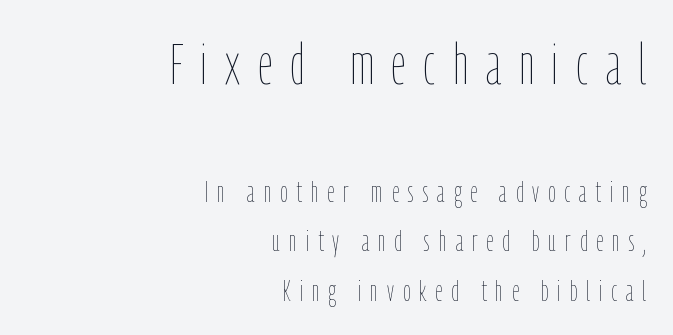
The image shows 58 px thin, condensed type, upright; set right-aligned, line spacing 1.71x, unusually wide letter spacing (+0.31 em), not underlined; the first (top) block is 2.0x larger; low stroke contrast and a medium x-height.
